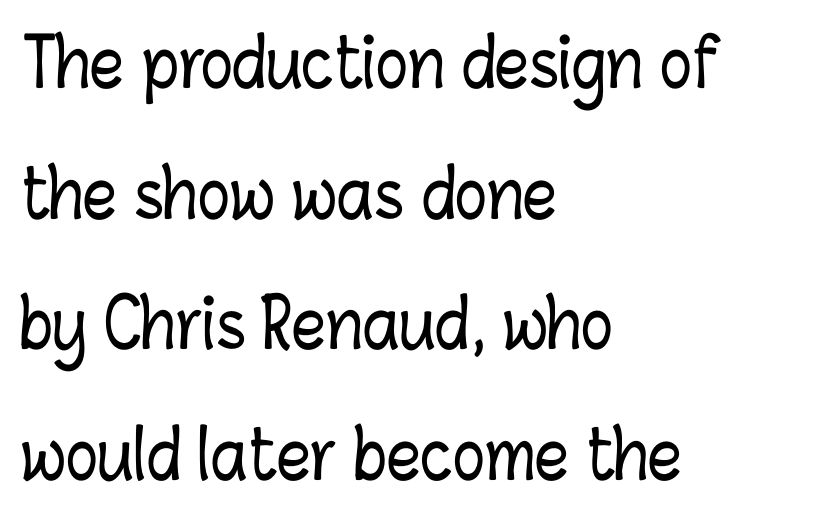
Q: Is the text italic (slanted)? A: No, it is upright.
Q: Is the text underlined? A: No.
Q: How is the paragraph aligned? A: Left-aligned.
Q: Is the spacing between letters normal or unusually wide? A: Normal.
Q: Is the spacing between lines tight, normal or loose? A: Loose.
Q: Width (condensed, normal, or wide)? A: Condensed.
Q: Stroke contrast? A: Low.
Q: x-height? A: Medium.
Q: Monospaced? A: No.
